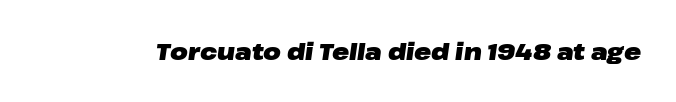
{"italic": "yes", "lean": "right", "slant_degrees": 8, "bold": "yes", "underline": "no", "letter_spacing": "normal", "letter_spacing_em": 0.0, "glyph_px": 23}
